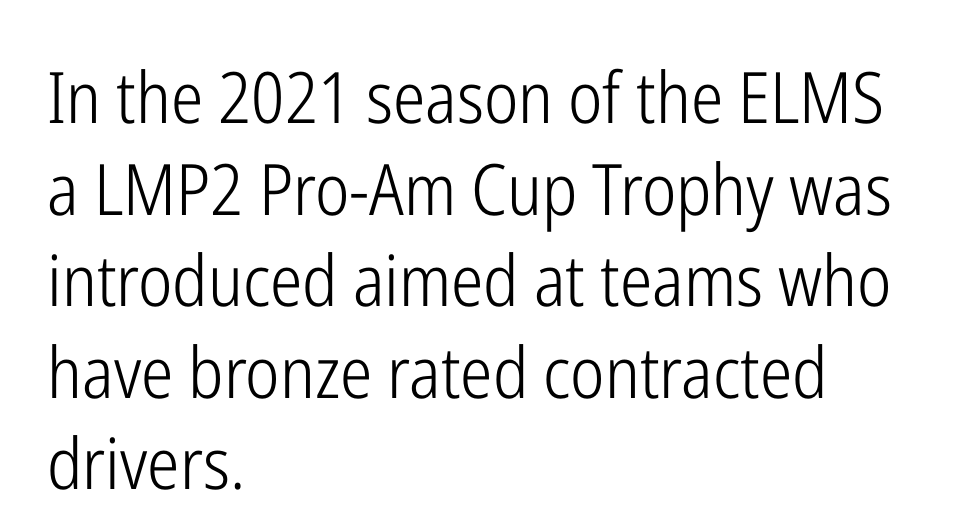
{"serif": "no", "italic": "no", "bold": "no", "weight": "light", "width": "condensed", "stroke_contrast": "low", "x_height": "medium", "monospaced": "no", "underline": "no", "align": "left", "line_spacing": "normal", "line_spacing_ratio": 1.29, "letter_spacing": "normal", "letter_spacing_em": 0.0, "glyph_px": 71}
